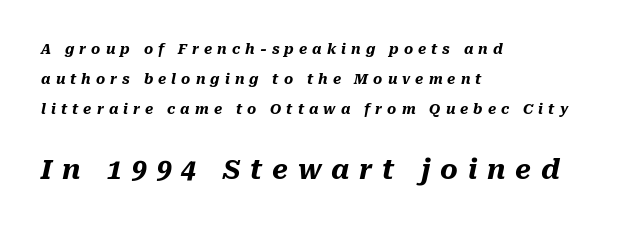
The image shows 27 px bold type, italic (leaning right); set left-aligned, loose line spacing (2.16x), unusually wide letter spacing (+0.36 em), not underlined; the second (bottom) block is 1.93x larger.
